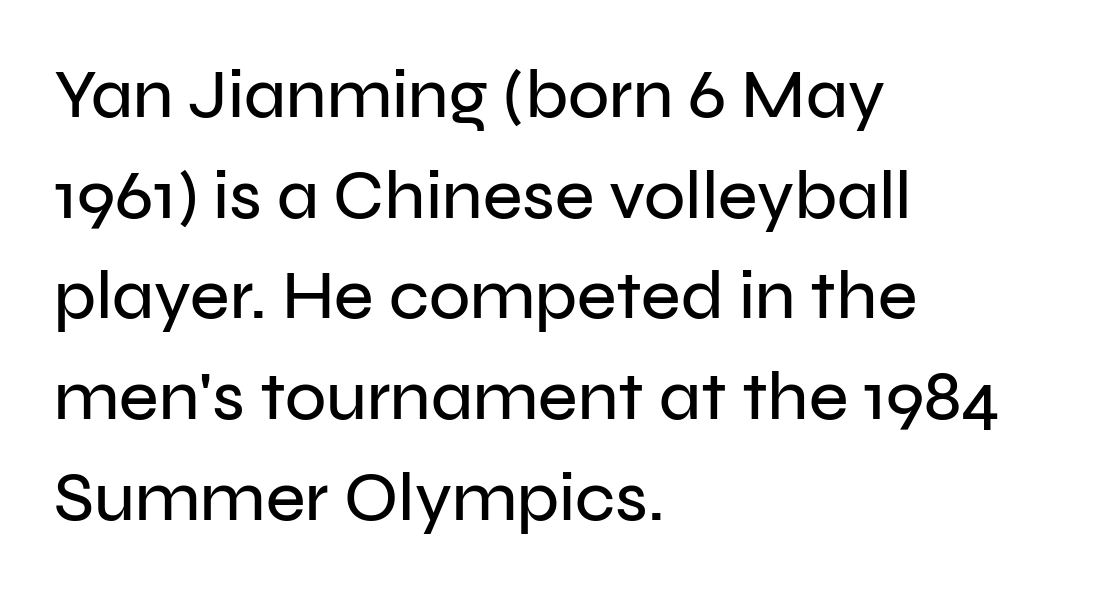
{"serif": "no", "italic": "no", "width": "normal", "stroke_contrast": "low", "x_height": "medium", "monospaced": "no", "underline": "no", "align": "left", "line_spacing": "normal", "line_spacing_ratio": 1.48, "letter_spacing": "normal", "letter_spacing_em": 0.0, "glyph_px": 68}
